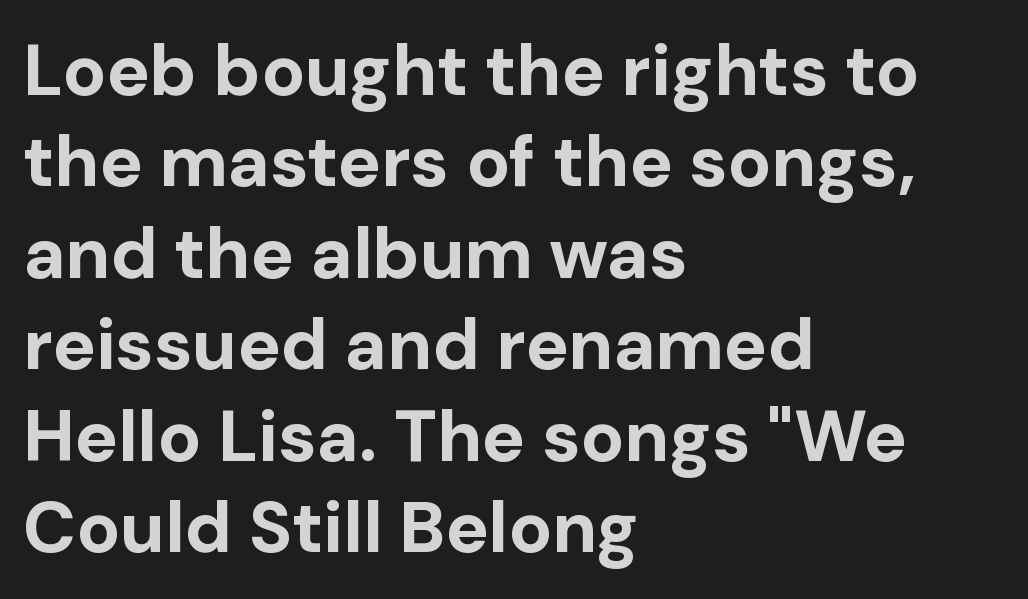
Every letter is thick-stroked: bold, no question. Is this a fixed-width face? No — the glyphs have proportional, varying widths. Vertical spacing — default. These lines keep a tight, regular rhythm from letter to letter.
